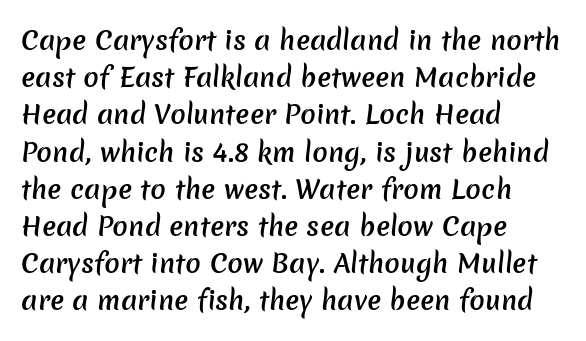
Q: Is the text bold? A: Semi-bold.
Q: Is the text underlined? A: No.
Q: How is the paragraph aligned? A: Left-aligned.
Q: Is the spacing between letters normal or unusually wide? A: Normal.
Q: Is the spacing between lines tight, normal or loose? A: Normal.
